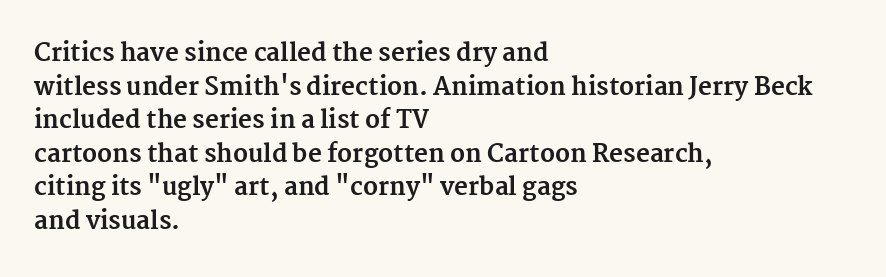
{"italic": "no", "bold": "yes", "underline": "no", "align": "left", "line_spacing": "normal", "line_spacing_ratio": 1.4, "letter_spacing": "normal", "letter_spacing_em": 0.0, "glyph_px": 24}
